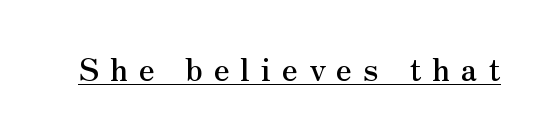
{"serif": "yes", "italic": "no", "width": "normal", "stroke_contrast": "medium", "x_height": "small", "monospaced": "no", "underline": "yes", "letter_spacing": "wide", "letter_spacing_em": 0.35, "glyph_px": 31}
